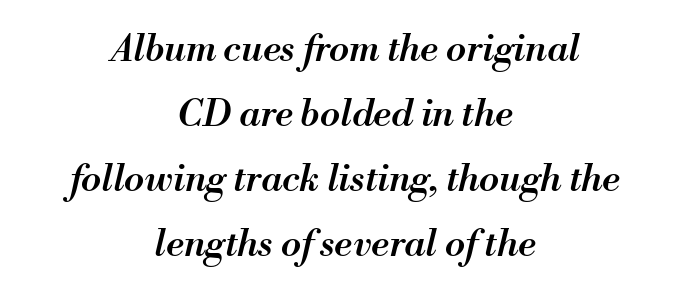
The image shows 37 px semibold type, italic (leaning right); set centered, line spacing 1.76x, normal letter spacing, not underlined; medium stroke contrast and a small x-height.
